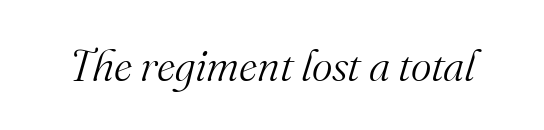
{"serif": "yes", "italic": "yes", "lean": "right", "slant_degrees": 16, "bold": "no", "weight": "light", "width": "normal", "stroke_contrast": "medium", "x_height": "small", "monospaced": "no", "underline": "no", "letter_spacing": "normal", "letter_spacing_em": 0.0, "glyph_px": 44}
